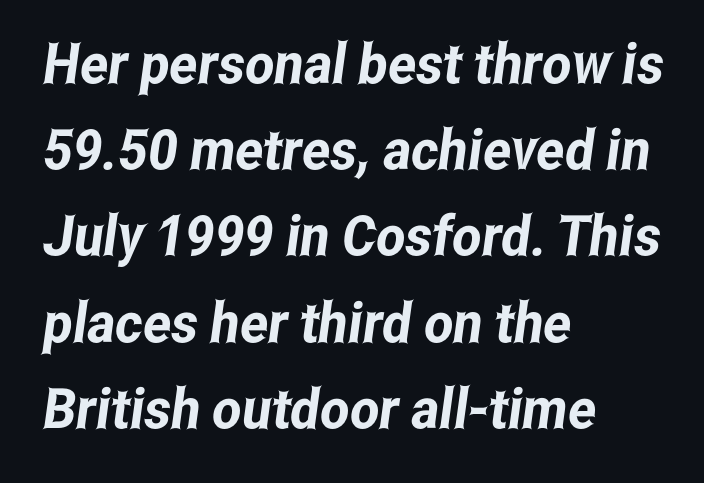
This sample has the flowing, uneven cadence of proportional lettering. A typesetter would call this leading conventional body-copy spacing. The letterforms sit shoulder to shoulder at normal distance. Look at the bottom of the vertical strokes: they stop flat, with no serifs. The paragraph has a hard left edge and a soft right edge.
